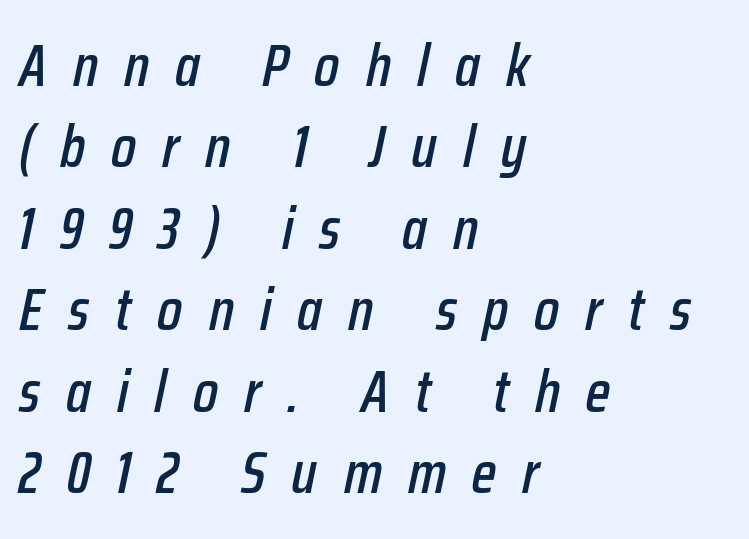
Q: Is the text italic (slanted)? A: Yes, it leans right by about 12 degrees.
Q: Is the text underlined? A: No.
Q: How is the paragraph aligned? A: Left-aligned.
Q: Is the spacing between letters normal or unusually wide? A: Unusually wide.
Q: Is the spacing between lines tight, normal or loose? A: Normal.
Q: Width (condensed, normal, or wide)? A: Condensed.
Q: Stroke contrast? A: Low.
Q: x-height? A: Medium.
Q: Monospaced? A: No.
